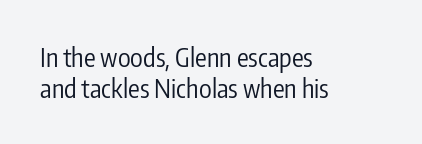
{"italic": "no", "bold": "no", "underline": "no", "align": "left", "line_spacing_ratio": 1.18, "letter_spacing": "normal", "letter_spacing_em": 0.0, "glyph_px": 26}
